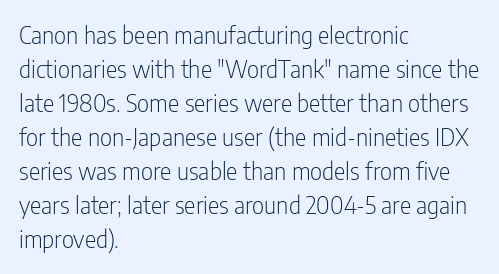
Q: Is the text bold? A: No.
Q: Is the text italic (slanted)? A: No, it is upright.
Q: Is the text underlined? A: No.
Q: How is the paragraph aligned? A: Left-aligned.
Q: Is the spacing between letters normal or unusually wide? A: Normal.
Q: Is the spacing between lines tight, normal or loose? A: Normal.
